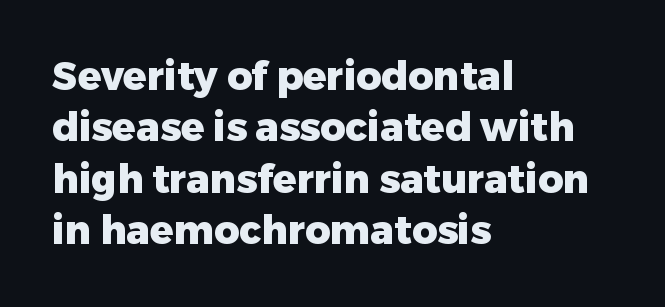
Q: Is the text bold? A: Yes.
Q: Is the text italic (slanted)? A: No, it is upright.
Q: Is the typeface a serif or a sans-serif typeface? A: Sans-serif.
Q: Is the text underlined? A: No.
Q: How is the paragraph aligned? A: Left-aligned.
Q: Is the spacing between letters normal or unusually wide? A: Normal.
Q: Is the spacing between lines tight, normal or loose? A: Normal.
Q: Width (condensed, normal, or wide)? A: Normal.
Q: Stroke contrast? A: Low.
Q: x-height? A: Medium.
Q: Monospaced? A: No.
